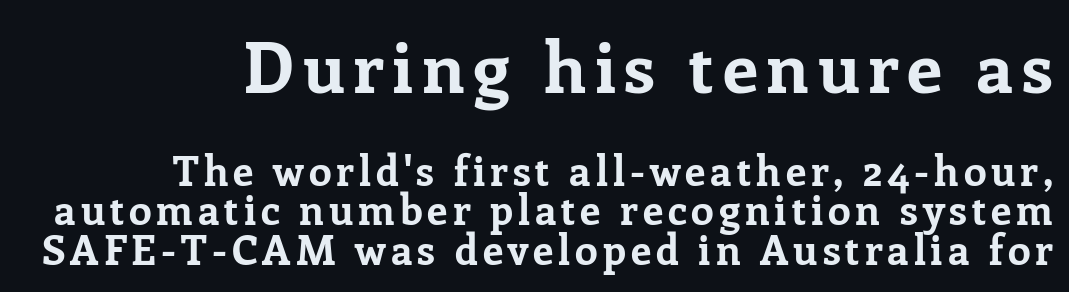
The image shows 71 px bold serif type, upright; set right-aligned, tight line spacing (0.96x), not underlined; the first (top) block is 1.73x larger; low stroke contrast and a medium x-height.
